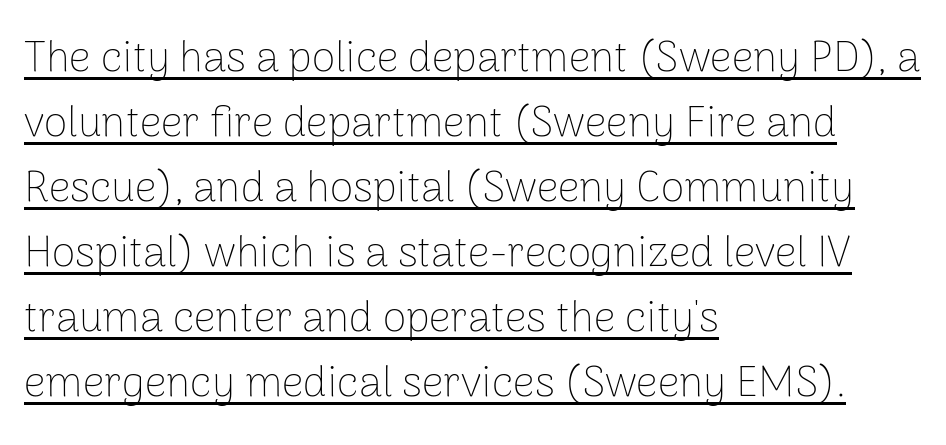
{"serif": "no", "italic": "no", "bold": "no", "weight": "thin", "width": "normal", "stroke_contrast": "low", "x_height": "medium", "monospaced": "no", "underline": "yes", "align": "left", "line_spacing": "normal", "line_spacing_ratio": 1.51, "letter_spacing": "normal", "letter_spacing_em": 0.0, "glyph_px": 43}
